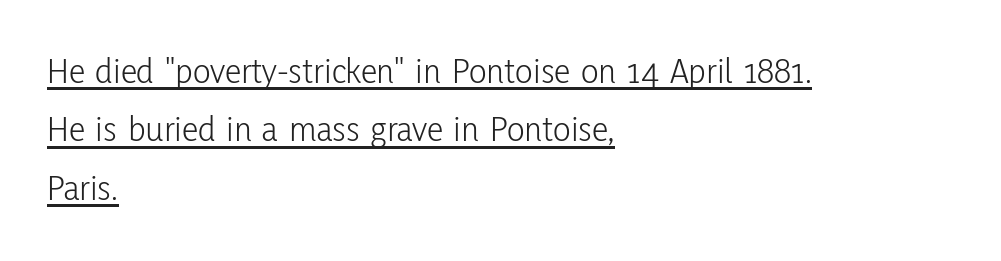
Q: Is the text bold? A: No.
Q: Is the text italic (slanted)? A: No, it is upright.
Q: Is the typeface a serif or a sans-serif typeface? A: Sans-serif.
Q: Is the text underlined? A: Yes.
Q: How is the paragraph aligned? A: Left-aligned.
Q: Is the spacing between letters normal or unusually wide? A: Normal.
Q: Is the spacing between lines tight, normal or loose? A: Normal.
Q: Width (condensed, normal, or wide)? A: Condensed.
Q: Stroke contrast? A: Low.
Q: x-height? A: Medium.
Q: Monospaced? A: No.
